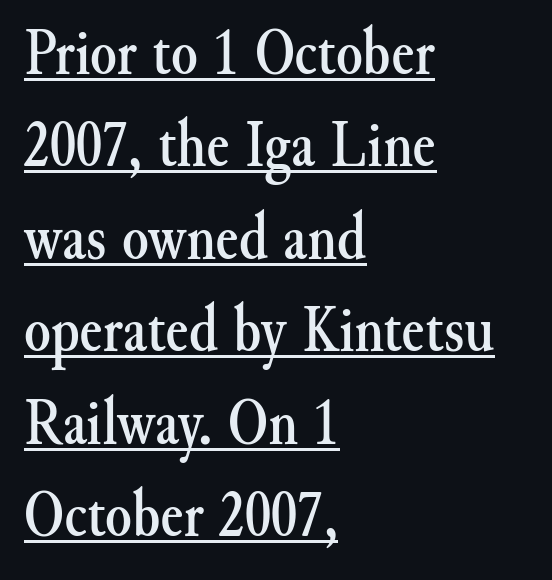
Notice how a bar underscores the lettering throughout. Typographically, this falls in the serif category. Vertical strokes here are truly vertical. Looks like regular typesetting: each glyph gets only the width it needs. This rendering leaves character spacing at its baseline value.
